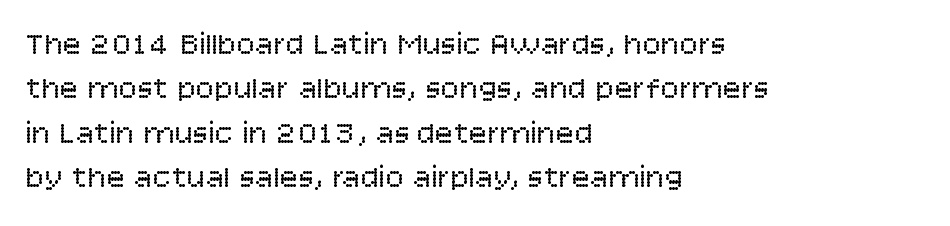
The image shows 31 px regular-weight sans-serif type, upright; set left-aligned, normal line spacing (1.43x), normal letter spacing, not underlined; low stroke contrast and a large x-height.
